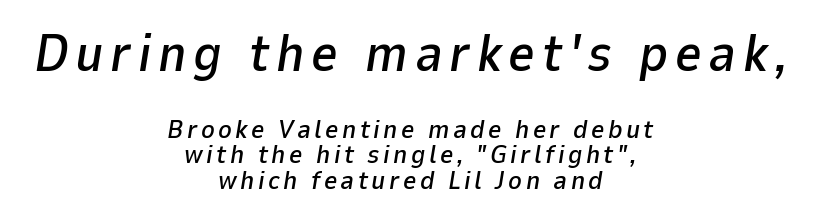
Q: Is the text italic (slanted)? A: Yes, it leans right by about 9 degrees.
Q: Is the text underlined? A: No.
Q: How is the paragraph aligned? A: Centered.
Q: Is the spacing between lines tight, normal or loose? A: Tight.
Q: Which block of text is set in a larger size, the first (top) or the second (bottom)? A: The first (top) one.
Q: Width (condensed, normal, or wide)? A: Normal.
Q: Stroke contrast? A: Low.
Q: x-height? A: Medium.
Q: Monospaced? A: No.
